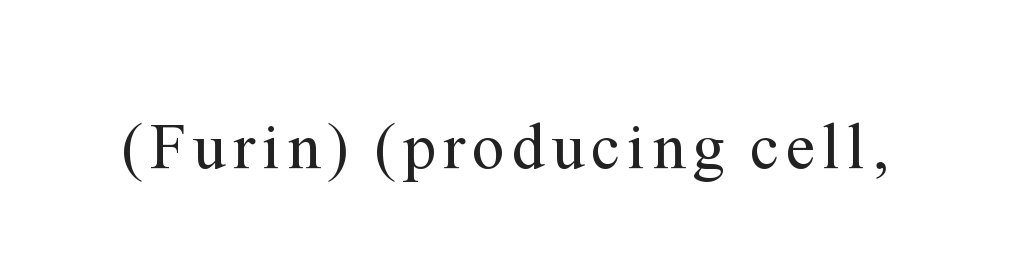
Q: Is the text bold? A: No.
Q: Is the text italic (slanted)? A: No, it is upright.
Q: Is the typeface a serif or a sans-serif typeface? A: Serif.
Q: Is the text underlined? A: No.
Q: Width (condensed, normal, or wide)? A: Normal.
Q: Stroke contrast? A: Medium.
Q: x-height? A: Medium.
Q: Monospaced? A: No.
